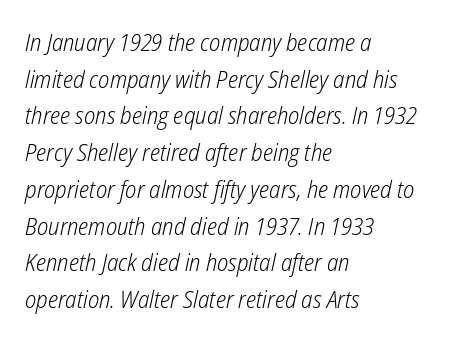
{"italic": "yes", "lean": "right", "slant_degrees": 12, "bold": "no", "underline": "no", "align": "left", "line_spacing": "normal", "line_spacing_ratio": 1.53, "letter_spacing": "normal", "letter_spacing_em": 0.0, "glyph_px": 24}
